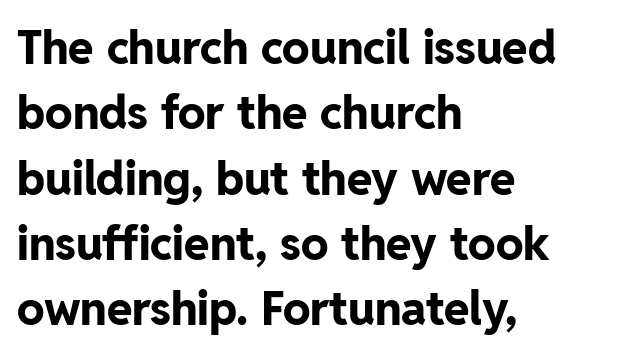
{"serif": "no", "italic": "no", "bold": "yes", "weight": "bold", "width": "normal", "stroke_contrast": "low", "x_height": "medium", "monospaced": "no", "underline": "no", "align": "left", "line_spacing": "normal", "line_spacing_ratio": 1.42, "letter_spacing": "normal", "letter_spacing_em": 0.0, "glyph_px": 46}
